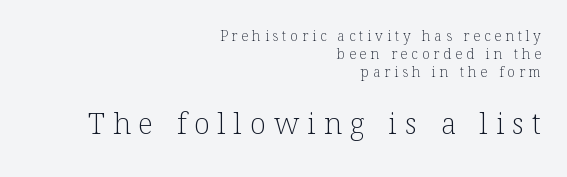
Q: Is the text bold? A: No.
Q: Is the text italic (slanted)? A: No, it is upright.
Q: Is the typeface a serif or a sans-serif typeface? A: Serif.
Q: Is the text underlined? A: No.
Q: How is the paragraph aligned? A: Right-aligned.
Q: Is the spacing between letters normal or unusually wide? A: Unusually wide.
Q: Is the spacing between lines tight, normal or loose? A: Normal.
Q: Which block of text is set in a larger size, the first (top) or the second (bottom)? A: The second (bottom) one.
Q: Width (condensed, normal, or wide)? A: Normal.
Q: Stroke contrast? A: Low.
Q: x-height? A: Medium.
Q: Monospaced? A: No.
